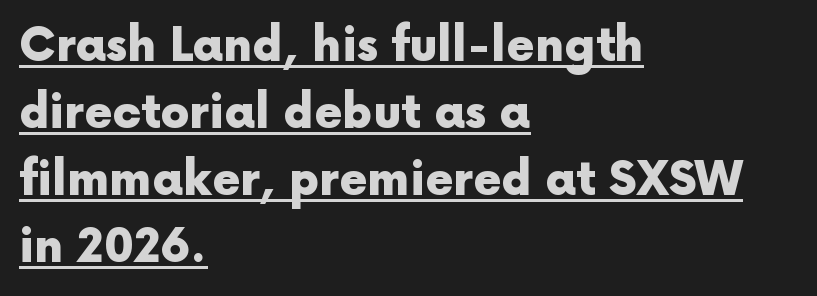
Q: Is the text bold? A: Yes.
Q: Is the text italic (slanted)? A: No, it is upright.
Q: Is the typeface a serif or a sans-serif typeface? A: Sans-serif.
Q: Is the text underlined? A: Yes.
Q: How is the paragraph aligned? A: Left-aligned.
Q: Is the spacing between letters normal or unusually wide? A: Normal.
Q: Is the spacing between lines tight, normal or loose? A: Normal.
Q: Width (condensed, normal, or wide)? A: Normal.
Q: x-height? A: Medium.
Q: Monospaced? A: No.
